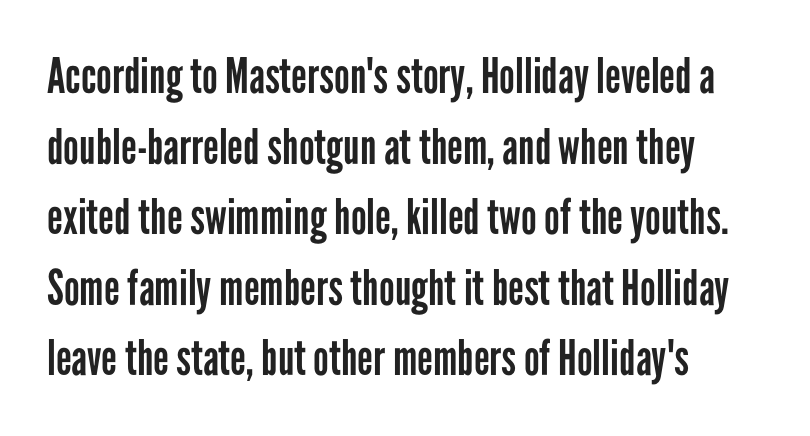
{"serif": "no", "italic": "no", "bold": "no", "weight": "regular", "width": "condensed", "stroke_contrast": "low", "x_height": "medium", "monospaced": "no", "underline": "no", "align": "left", "line_spacing": "normal", "line_spacing_ratio": 1.44, "letter_spacing": "normal", "letter_spacing_em": 0.0, "glyph_px": 49}
